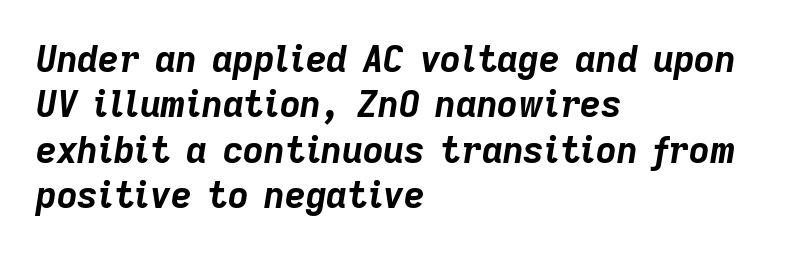
{"italic": "yes", "lean": "right", "slant_degrees": 9, "bold": "yes", "weight": "bold", "width": "normal", "stroke_contrast": "low", "x_height": "medium", "monospaced": "no", "underline": "no", "align": "left", "line_spacing": "normal", "line_spacing_ratio": 1.26, "letter_spacing": "normal", "letter_spacing_em": 0.0, "glyph_px": 36}
